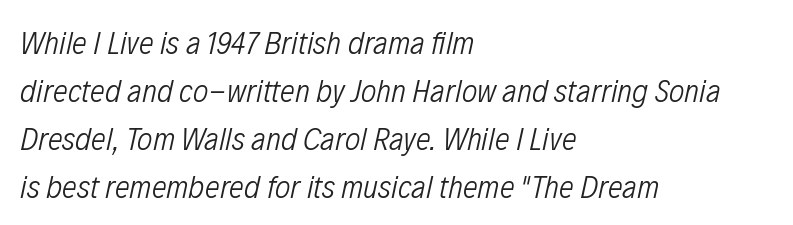
The strip under each line holds only bare page. If you drew a ruler down the left edge, every line would touch it. The letterforms sit at book weight or below. Is this a fixed-width face? No — the glyphs have proportional, varying widths. Standard letterfit; no display-style spreading of the glyphs.
